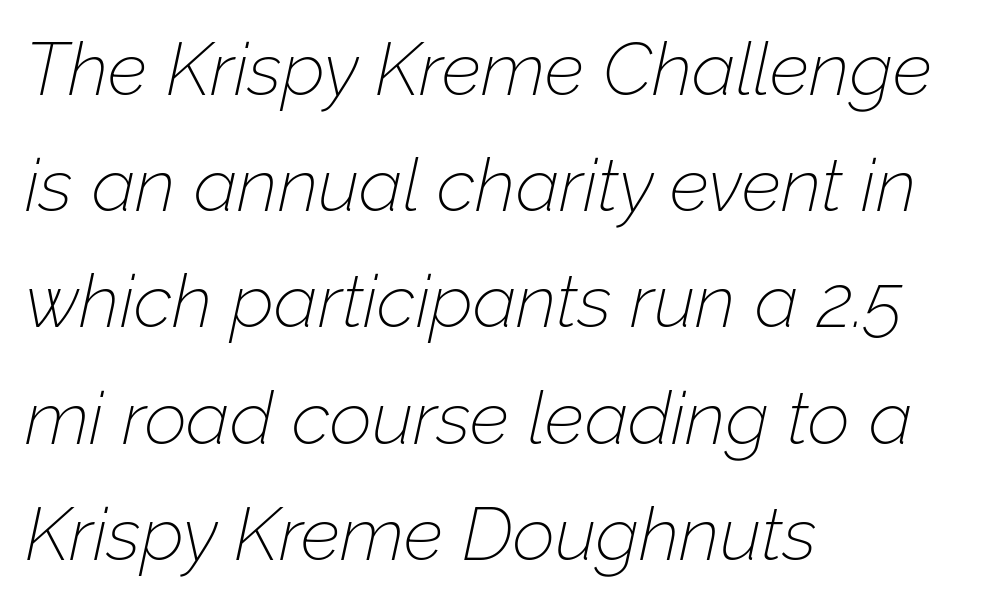
The text carries the slant typical of an italic or oblique font. Looks like regular typesetting: each glyph gets only the width it needs. Honestly, there is no underline to notice here at all. This sample uses plain, unmodified letter spacing. The block of text has a typical density, with ordinary space between rows. The passage is arranged the way most books set body copy — flush left.
